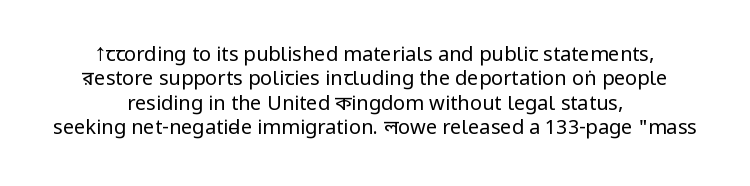
Q: Is the text bold? A: No.
Q: Is the text italic (slanted)? A: No, it is upright.
Q: Is the text underlined? A: No.
Q: How is the paragraph aligned? A: Centered.
Q: Is the spacing between letters normal or unusually wide? A: Normal.
